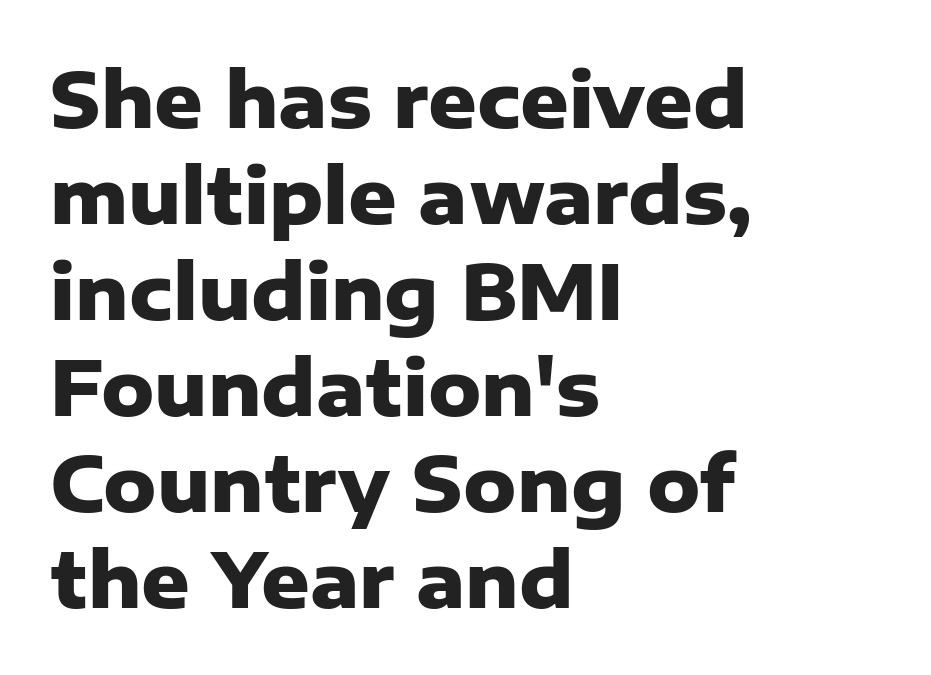
Q: Is the text bold? A: Yes.
Q: Is the text italic (slanted)? A: No, it is upright.
Q: Is the typeface a serif or a sans-serif typeface? A: Sans-serif.
Q: Is the text underlined? A: No.
Q: How is the paragraph aligned? A: Left-aligned.
Q: Is the spacing between letters normal or unusually wide? A: Normal.
Q: Is the spacing between lines tight, normal or loose? A: Normal.
Q: Width (condensed, normal, or wide)? A: Normal.
Q: Stroke contrast? A: Low.
Q: x-height? A: Medium.
Q: Monospaced? A: No.
